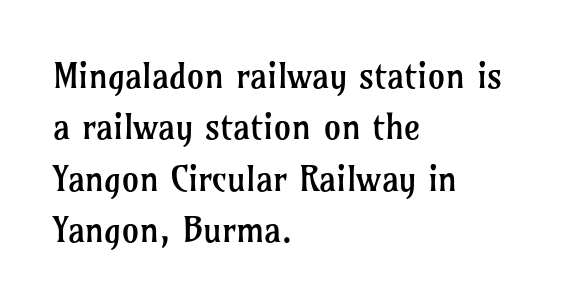
{"serif": "yes", "italic": "no", "bold": "no", "weight": "regular", "width": "normal", "stroke_contrast": "low", "x_height": "medium", "monospaced": "no", "underline": "no", "align": "left", "line_spacing": "normal", "line_spacing_ratio": 1.47, "letter_spacing": "normal", "letter_spacing_em": 0.0, "glyph_px": 35}
